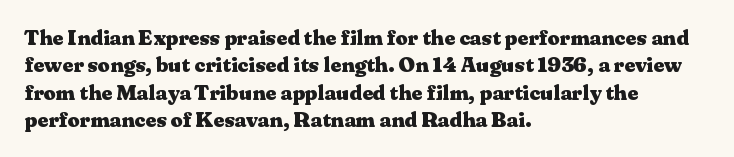
The image shows 21 px bold type, upright; set left-aligned, normal line spacing (1.3x), normal letter spacing, not underlined.
